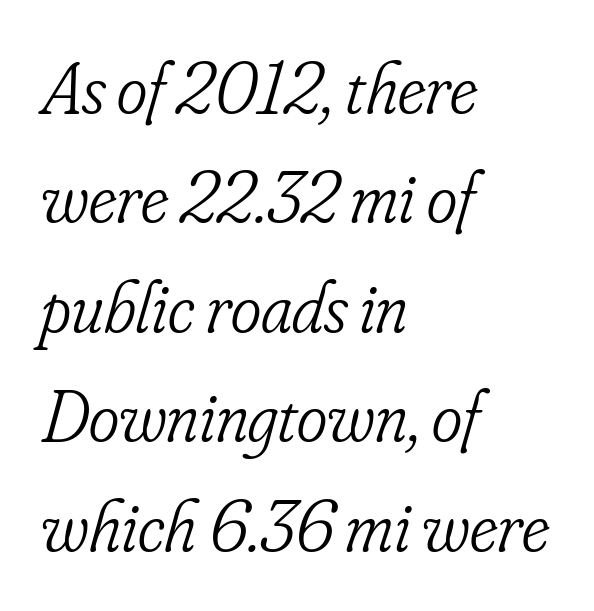
The image shows 73 px light, condensed serif type, italic (leaning right); set left-aligned, normal line spacing (1.5x), normal letter spacing, not underlined; low stroke contrast and a small x-height.
